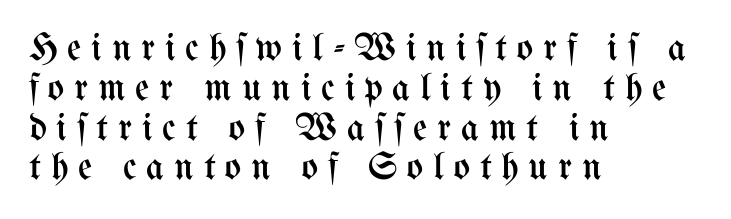
The image shows 39 px regular-weight, condensed type, upright; set left-aligned, tight line spacing (1.02x), unusually wide letter spacing (+0.25 em), not underlined; medium stroke contrast and a medium x-height.
